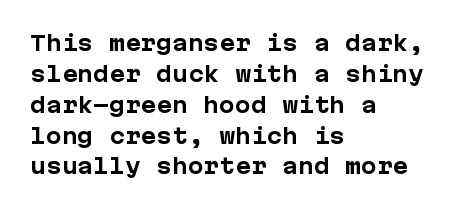
The image shows 21 px bold type, upright; set left-aligned, normal line spacing (1.47x), normal letter spacing, not underlined.
